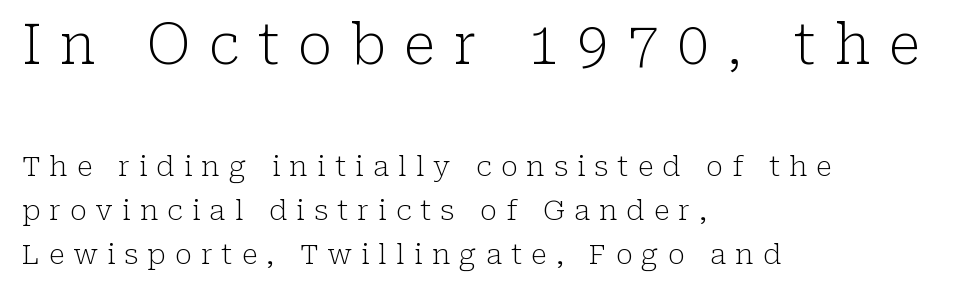
Q: Is the text bold? A: No.
Q: Is the text italic (slanted)? A: No, it is upright.
Q: Is the typeface a serif or a sans-serif typeface? A: Serif.
Q: Is the text underlined? A: No.
Q: How is the paragraph aligned? A: Left-aligned.
Q: Is the spacing between letters normal or unusually wide? A: Unusually wide.
Q: Is the spacing between lines tight, normal or loose? A: Normal.
Q: Which block of text is set in a larger size, the first (top) or the second (bottom)? A: The first (top) one.
Q: Width (condensed, normal, or wide)? A: Normal.
Q: Stroke contrast? A: Low.
Q: x-height? A: Medium.
Q: Monospaced? A: No.
